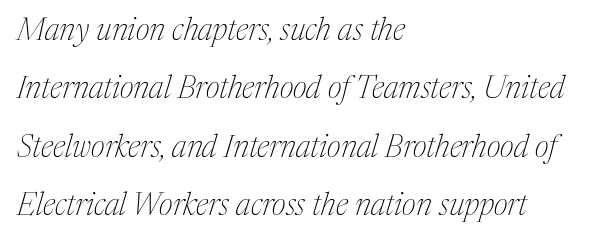
The gap between lines stays unmarked. Casual observation: everything's shoved over to the left. The glyphs in this specimen are seriffed. An italicized treatment has been applied to the whole sample.
